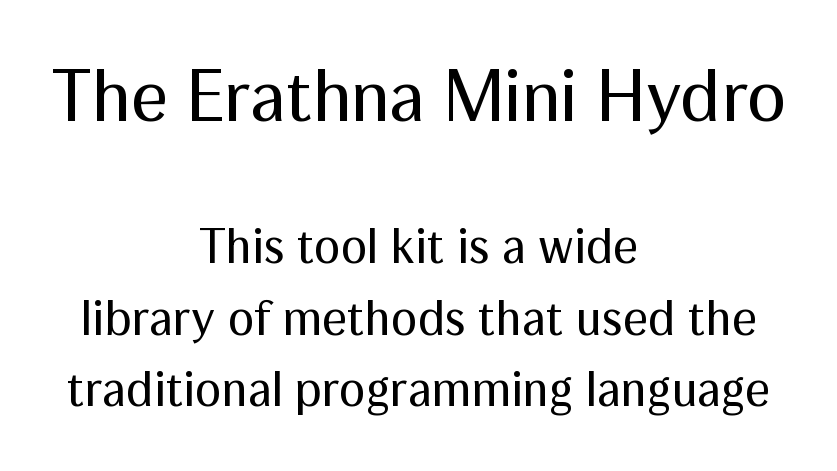
This sample uses an upright cut, with every glyph sitting square on the baseline. Descenders hang freely into open space. You could call the tracking neutral — neither tight nor loose. Compared with typical paragraphs, the rows here are spaced about the same.
